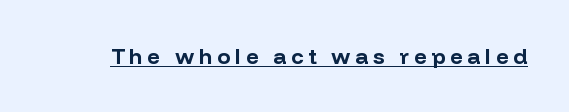
{"italic": "no", "bold": "yes", "underline": "yes", "letter_spacing": "wide", "letter_spacing_em": 0.22, "glyph_px": 22}
